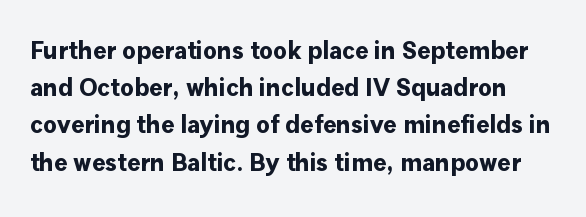
Q: Is the text bold? A: Yes.
Q: Is the text italic (slanted)? A: No, it is upright.
Q: Is the text underlined? A: No.
Q: Is the spacing between letters normal or unusually wide? A: Normal.
Q: Is the spacing between lines tight, normal or loose? A: Normal.
